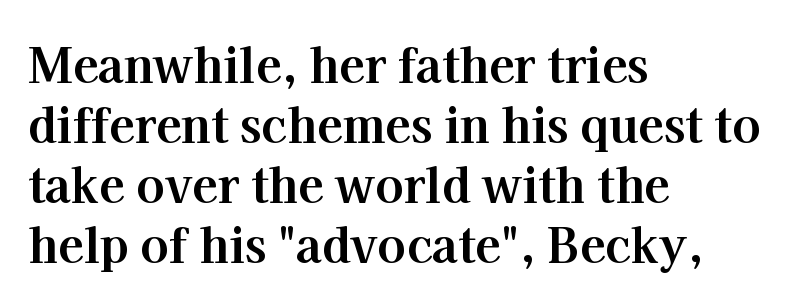
Q: Is the text bold? A: Yes.
Q: Is the text italic (slanted)? A: No, it is upright.
Q: Is the typeface a serif or a sans-serif typeface? A: Serif.
Q: Is the text underlined? A: No.
Q: How is the paragraph aligned? A: Left-aligned.
Q: Is the spacing between letters normal or unusually wide? A: Normal.
Q: Is the spacing between lines tight, normal or loose? A: Normal.
Q: Width (condensed, normal, or wide)? A: Normal.
Q: Stroke contrast? A: High.
Q: x-height? A: Medium.
Q: Monospaced? A: No.
